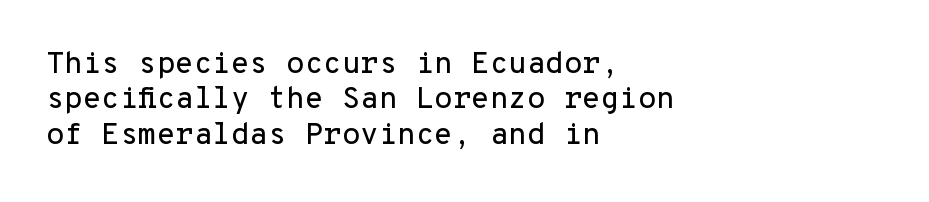
Words appear dense and cohesive because spacing is normal. The zone under the glyphs is completely vacant. I'd call this a sans setting — the letters go barefoot. The lines in this sample share a left origin and differ only in where they stop. Ordinary non-slanted type is in use. Note the uniform advance width — an 'i' takes as much space as an 'm'.
